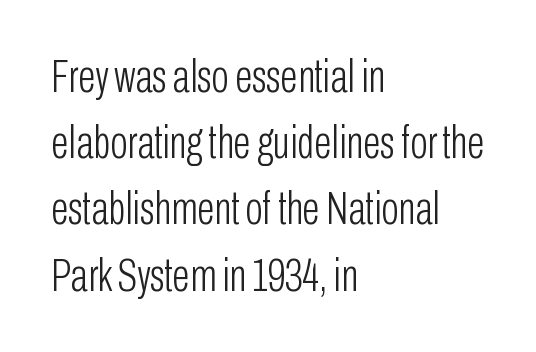
{"serif": "no", "italic": "no", "bold": "no", "weight": "light", "width": "condensed", "stroke_contrast": "low", "x_height": "medium", "monospaced": "no", "underline": "no", "align": "left", "line_spacing": "normal", "line_spacing_ratio": 1.44, "letter_spacing": "normal", "letter_spacing_em": 0.0, "glyph_px": 46}
